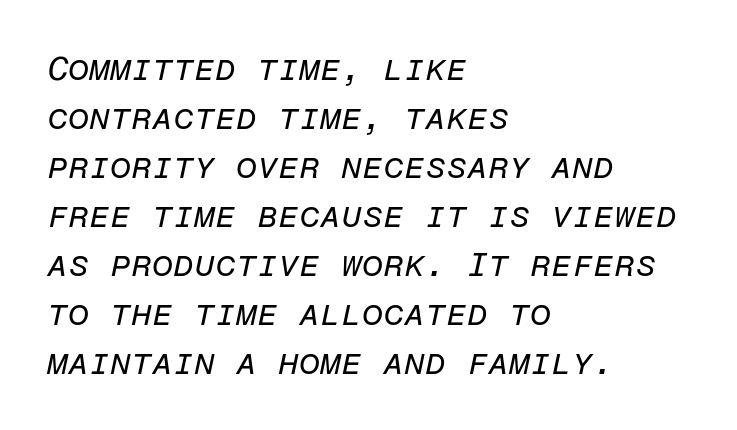
{"italic": "yes", "lean": "right", "slant_degrees": 12, "bold": "no", "weight": "regular", "width": "normal", "stroke_contrast": "low", "x_height": "medium", "monospaced": "yes", "underline": "no", "align": "left", "line_spacing": "normal", "line_spacing_ratio": 1.44, "letter_spacing": "normal", "letter_spacing_em": 0.0, "glyph_px": 34}
